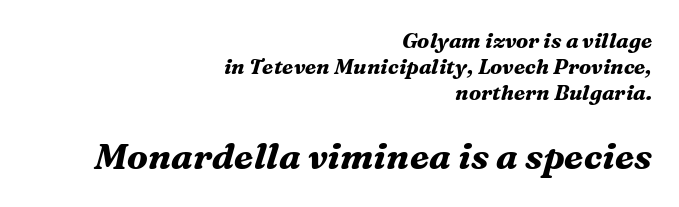
The face used here is seriffed, in the tradition of book romans. The face used here is rendered with its standard letterfit. The gap between lines stays unmarked. Horizontal alignment here is rightward, an uncommon choice for prose. The designer gave the closing block more size than the opening block. Slant detected: the letters are inclined.
